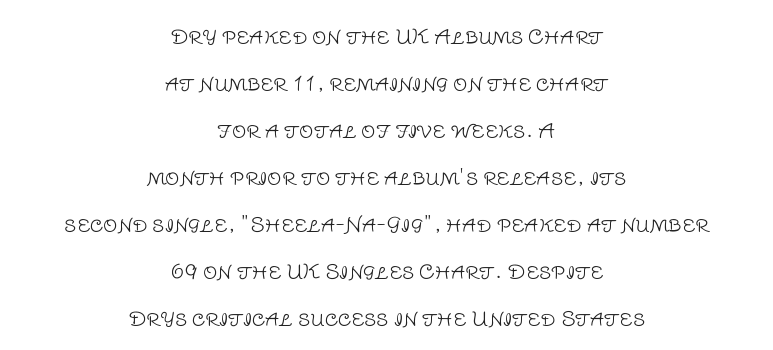
{"bold": "no", "underline": "no", "align": "center", "line_spacing": "loose", "line_spacing_ratio": 2.35, "letter_spacing": "normal", "letter_spacing_em": 0.0, "glyph_px": 20}
